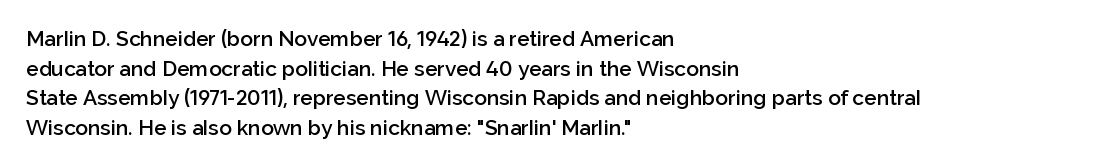
If you measured baseline to baseline, you'd find a middling distance. No italicization has been applied; the sample stays upright. If you drew a ruler down the left edge, every line would touch it. Has an underline been added? It has not. Semibold letterforms, between regular and bold. Here the glyphs are tracked normally, forming tight word shapes.
